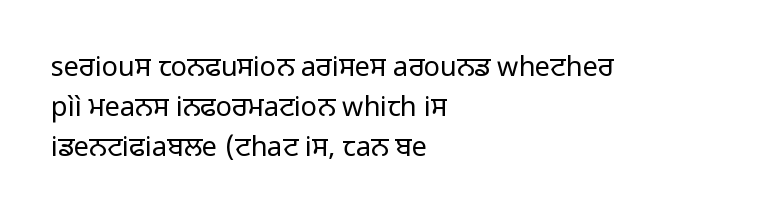
{"italic": "no", "bold": "no", "underline": "no", "align": "left", "line_spacing": "normal", "line_spacing_ratio": 1.48, "letter_spacing": "normal", "letter_spacing_em": 0.0, "glyph_px": 27}
